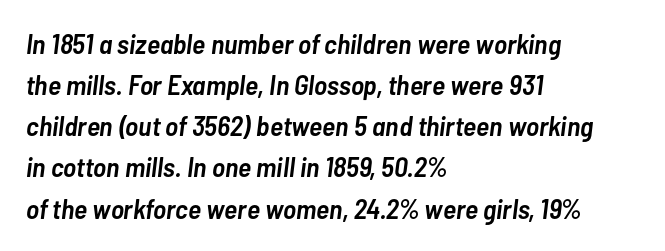
Q: Is the text bold? A: Semi-bold.
Q: Is the text italic (slanted)? A: Yes, it leans right by about 7 degrees.
Q: Is the text underlined? A: No.
Q: How is the paragraph aligned? A: Left-aligned.
Q: Is the spacing between letters normal or unusually wide? A: Normal.
Q: Is the spacing between lines tight, normal or loose? A: Normal.
Q: Width (condensed, normal, or wide)? A: Condensed.
Q: Stroke contrast? A: Low.
Q: x-height? A: Medium.
Q: Monospaced? A: No.
